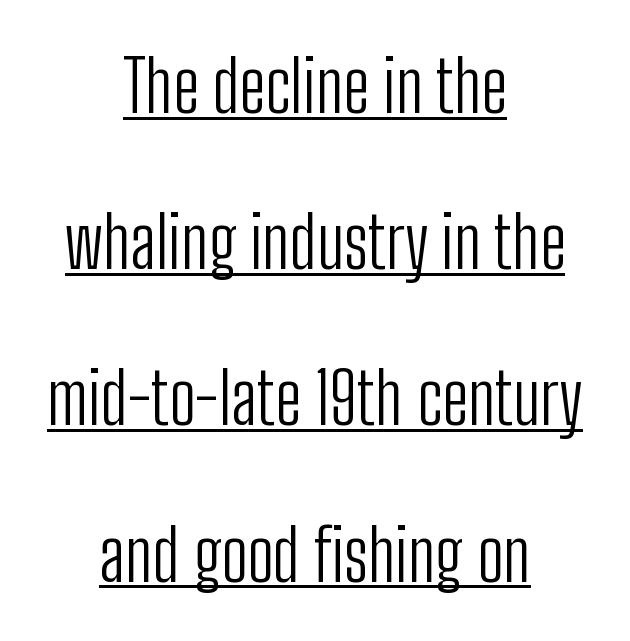
{"serif": "no", "italic": "no", "bold": "no", "weight": "light", "width": "condensed", "stroke_contrast": "low", "x_height": "medium", "monospaced": "no", "underline": "yes", "align": "center", "line_spacing": "loose", "line_spacing_ratio": 2.2, "letter_spacing": "normal", "letter_spacing_em": 0.0, "glyph_px": 71}
